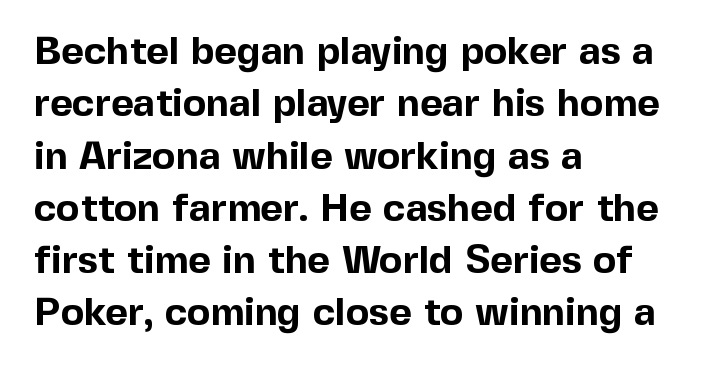
Decoration check: the copy has no underline. Unlike italic type, these characters show no tilt at all. Is there much room between lines? A standard amount, neither cramped nor airy. Horizontally, the lines are justified to the leading edge only.
